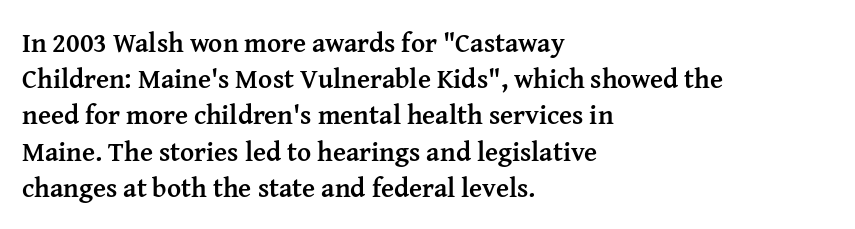
Does the weight exceed regular? Yes, all the way to bold. Inter-character spacing is left at the font's built-in metrics. If you drew a ruler down the left edge, every line would touch it. Only glyphs here, with clear space below each row. This sample keeps an unexceptional amount of space between lines.
